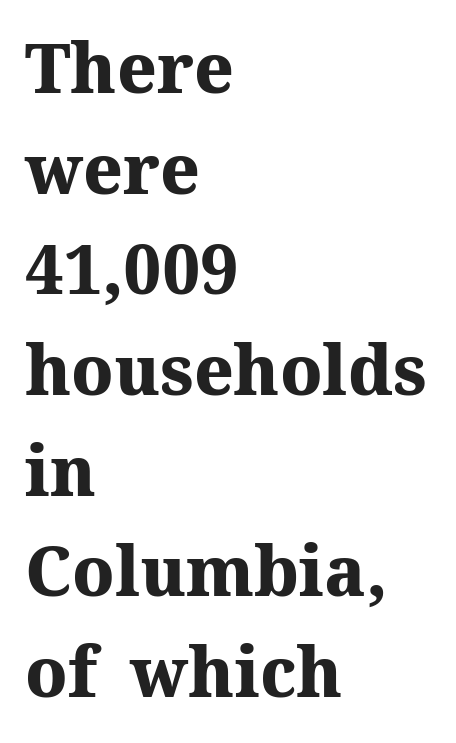
Q: Is the text bold? A: Yes.
Q: Is the text italic (slanted)? A: No, it is upright.
Q: Is the typeface a serif or a sans-serif typeface? A: Serif.
Q: Is the text underlined? A: No.
Q: How is the paragraph aligned? A: Left-aligned.
Q: Is the spacing between letters normal or unusually wide? A: Normal.
Q: Is the spacing between lines tight, normal or loose? A: Normal.
Q: Width (condensed, normal, or wide)? A: Normal.
Q: Stroke contrast? A: Medium.
Q: x-height? A: Medium.
Q: Monospaced? A: No.
